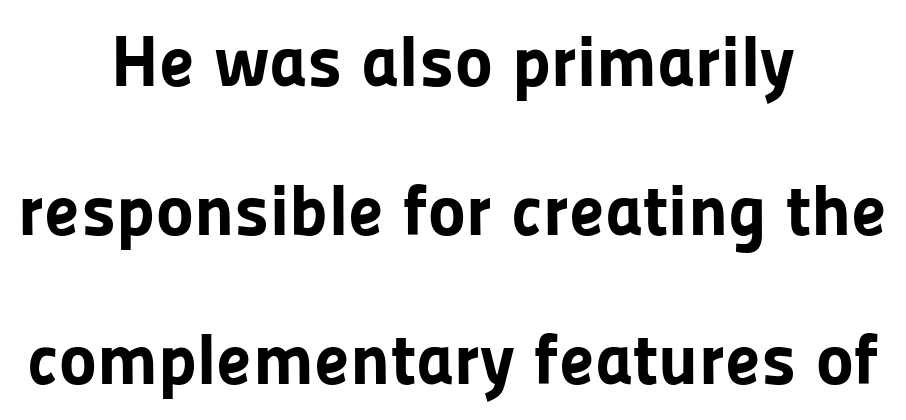
Descender tails drop into unmarked territory. Nope, no serifs anywhere on these letters. The axis of the letterforms is exactly vertical. Every row of glyphs is offset so its center matches the block's center.
